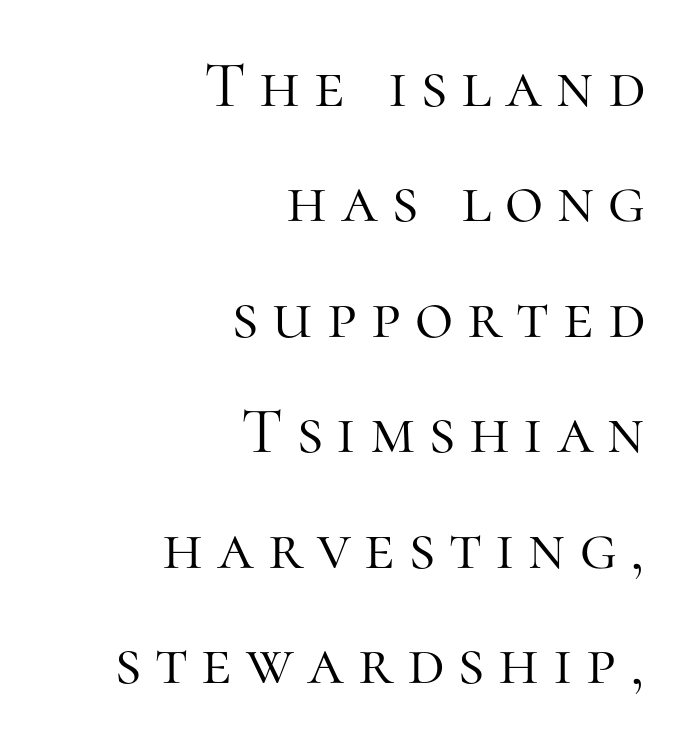
Q: Is the text bold? A: No.
Q: Is the text italic (slanted)? A: No, it is upright.
Q: Is the typeface a serif or a sans-serif typeface? A: Serif.
Q: Is the text underlined? A: No.
Q: How is the paragraph aligned? A: Right-aligned.
Q: Is the spacing between letters normal or unusually wide? A: Unusually wide.
Q: Width (condensed, normal, or wide)? A: Normal.
Q: Stroke contrast? A: High.
Q: x-height? A: Medium.
Q: Monospaced? A: No.
